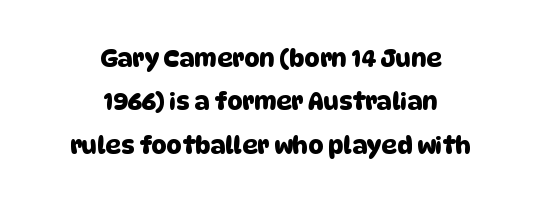
Q: Is the text underlined? A: No.
Q: How is the paragraph aligned? A: Centered.
Q: Is the spacing between letters normal or unusually wide? A: Normal.
